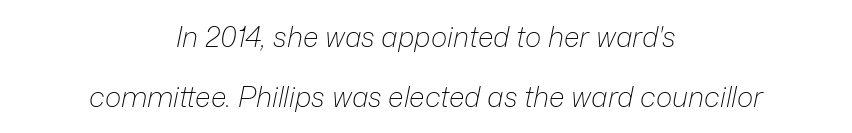
The face used here is rendered with its standard letterfit. These lines stand farther apart than default settings would place them. Quick note: italic. Stems here are at most as thick as an everyday book face.
